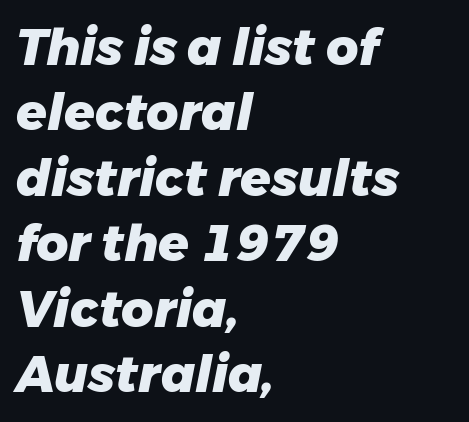
The words here are not underlined. This is oblique type, the kind used for emphasis or titles. The passage shown has conventional tracking throughout. The line-height multiplier appears to be the usual default.
